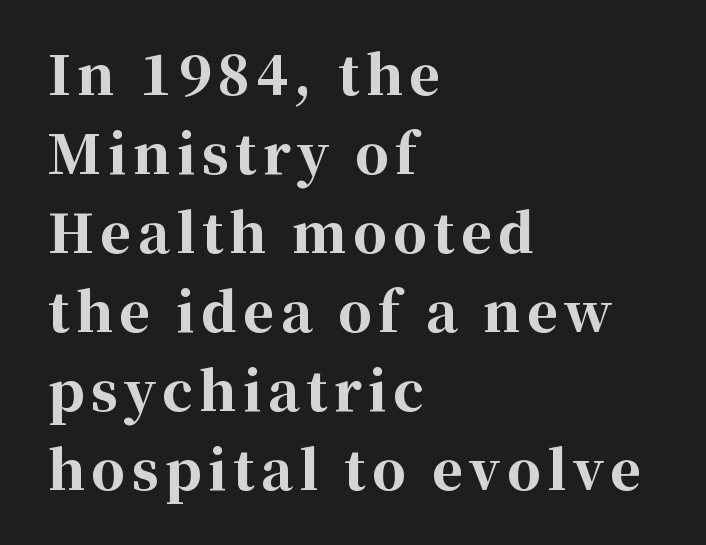
Q: Is the text bold? A: Yes.
Q: Is the text italic (slanted)? A: No, it is upright.
Q: Is the typeface a serif or a sans-serif typeface? A: Serif.
Q: Is the text underlined? A: No.
Q: How is the paragraph aligned? A: Left-aligned.
Q: Is the spacing between lines tight, normal or loose? A: Normal.
Q: Width (condensed, normal, or wide)? A: Normal.
Q: Stroke contrast? A: High.
Q: x-height? A: Medium.
Q: Monospaced? A: No.
